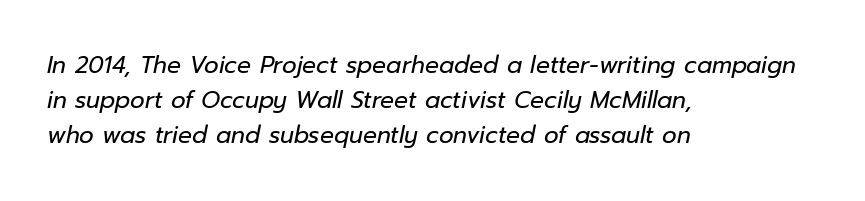
The image shows 23 px text type, italic (leaning right); set left-aligned, normal line spacing (1.53x), normal letter spacing, not underlined.
